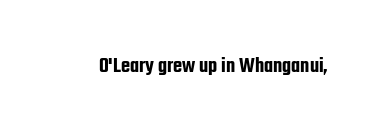
Q: Is the text italic (slanted)? A: No, it is upright.
Q: Is the text underlined? A: No.
Q: Is the spacing between letters normal or unusually wide? A: Normal.
